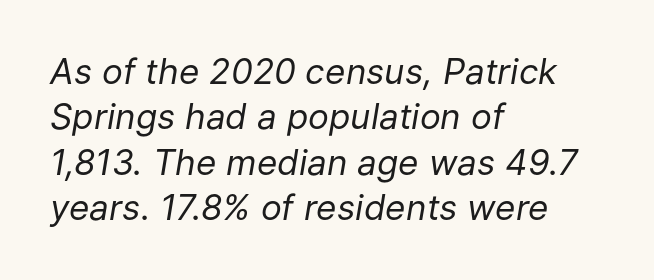
Plain, unruled lines of type. Counters stay open thanks to moderate or lighter strokes. Designer's note — italics engaged. The type is set solid horizontally, with unmodified tracking. You could not count columns in this text — the font is proportionally spaced. Leading: standard.
